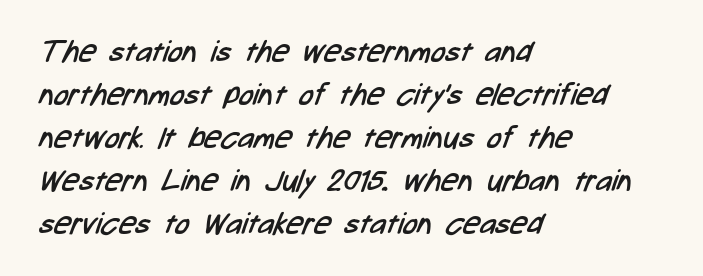
{"serif": "no", "bold": "no", "weight": "regular", "width": "condensed", "stroke_contrast": "low", "x_height": "medium", "monospaced": "no", "underline": "no", "align": "left", "line_spacing": "normal", "line_spacing_ratio": 1.43, "letter_spacing": "normal", "letter_spacing_em": 0.0, "glyph_px": 30}
